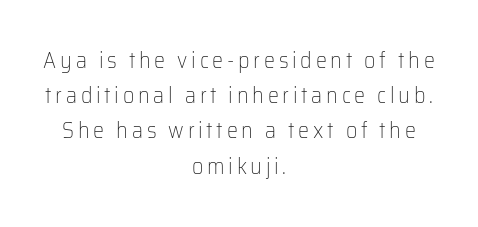
Q: Is the text bold? A: No.
Q: Is the text italic (slanted)? A: No, it is upright.
Q: Is the text underlined? A: No.
Q: How is the paragraph aligned? A: Centered.
Q: Is the spacing between lines tight, normal or loose? A: Normal.
